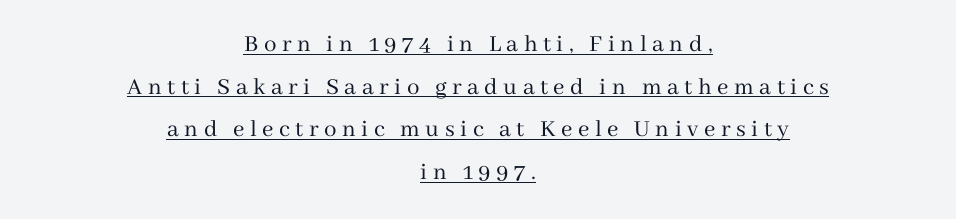
Does the lettering tilt? It doesn't — this is upright. Is this a heavy cut? Hardly; it is regular or lighter. Each line is balanced around a shared central axis. Students, observe the line beneath the letters — that is underlining. Words appear elongated and porous because spacing is wide.
